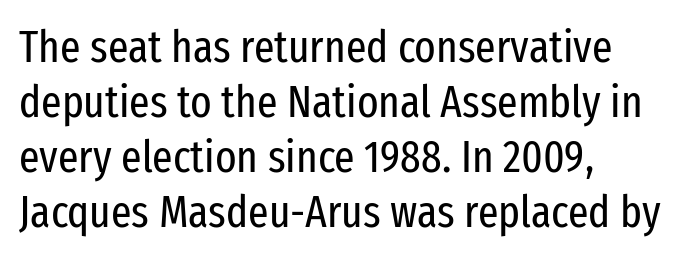
The image shows 45 px regular-weight, condensed sans-serif type, upright; set left-aligned, line spacing 1.22x, normal letter spacing, not underlined; low stroke contrast and a medium x-height.
